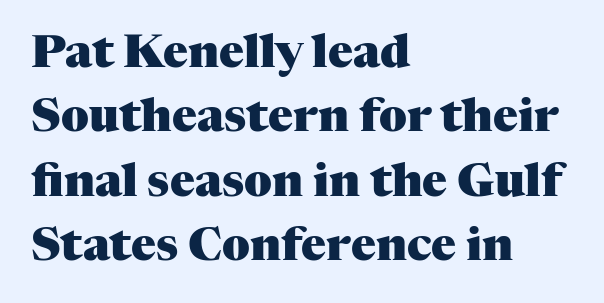
{"serif": "yes", "italic": "no", "bold": "yes", "weight": "heavy", "width": "normal", "stroke_contrast": "medium", "x_height": "medium", "monospaced": "no", "underline": "no", "align": "left", "line_spacing": "normal", "line_spacing_ratio": 1.4, "letter_spacing": "normal", "letter_spacing_em": 0.0, "glyph_px": 46}
